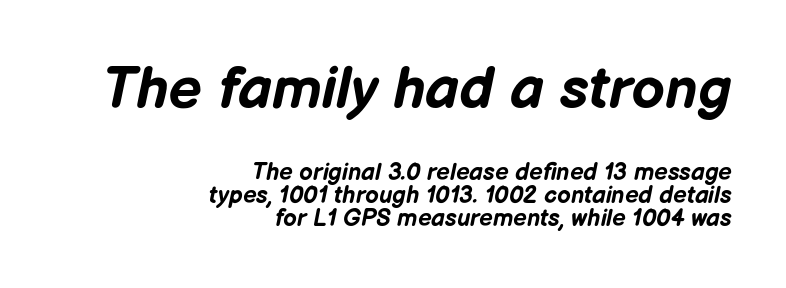
Q: Is the text bold? A: Yes.
Q: Is the text italic (slanted)? A: Yes, it leans right by about 12 degrees.
Q: Is the text underlined? A: No.
Q: How is the paragraph aligned? A: Right-aligned.
Q: Is the spacing between letters normal or unusually wide? A: Normal.
Q: Is the spacing between lines tight, normal or loose? A: Tight.
Q: Which block of text is set in a larger size, the first (top) or the second (bottom)? A: The first (top) one.
Q: Width (condensed, normal, or wide)? A: Normal.
Q: Stroke contrast? A: Low.
Q: x-height? A: Medium.
Q: Monospaced? A: No.
